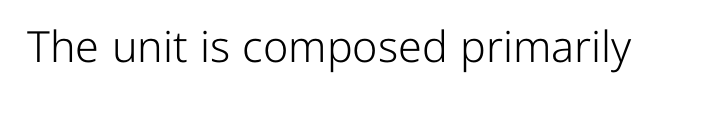
The image shows 43 px light sans-serif type, upright; set normal letter spacing, not underlined; low stroke contrast and a medium x-height.
